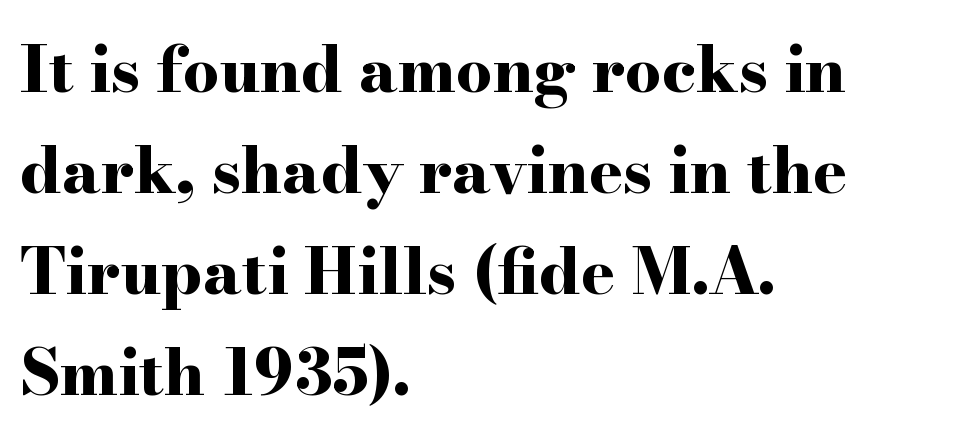
Q: Is the text bold? A: Yes.
Q: Is the text italic (slanted)? A: No, it is upright.
Q: Is the typeface a serif or a sans-serif typeface? A: Serif.
Q: Is the text underlined? A: No.
Q: How is the paragraph aligned? A: Left-aligned.
Q: Is the spacing between letters normal or unusually wide? A: Normal.
Q: Is the spacing between lines tight, normal or loose? A: Normal.
Q: Width (condensed, normal, or wide)? A: Wide.
Q: Stroke contrast? A: High.
Q: x-height? A: Small.
Q: Monospaced? A: No.
